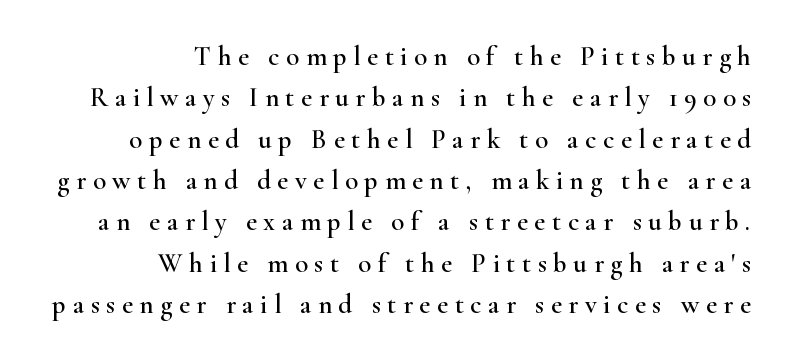
The letters stand upright; this is a roman face. How would I describe the line gaps? Plain and ordinary. Someone cranked the tracking dial way up on this one. Just letters on the line, the space beneath them empty. All the whitespace from short lines collects on the left.
